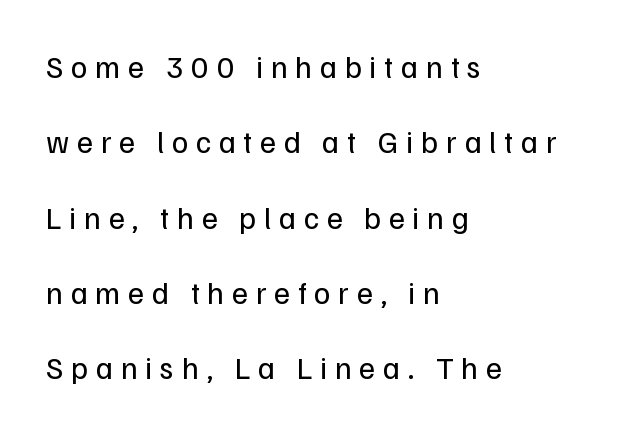
Line beginnings align vertically; line endings do not. Each letter keeps its own natural width here, so spacing adapts to shape. The line-height multiplier appears high, well above default. Bare-footed words on every line. Each letter's strokes conclude bluntly, with no projecting serifs. On a weight scale, this lands at 450 or below.
